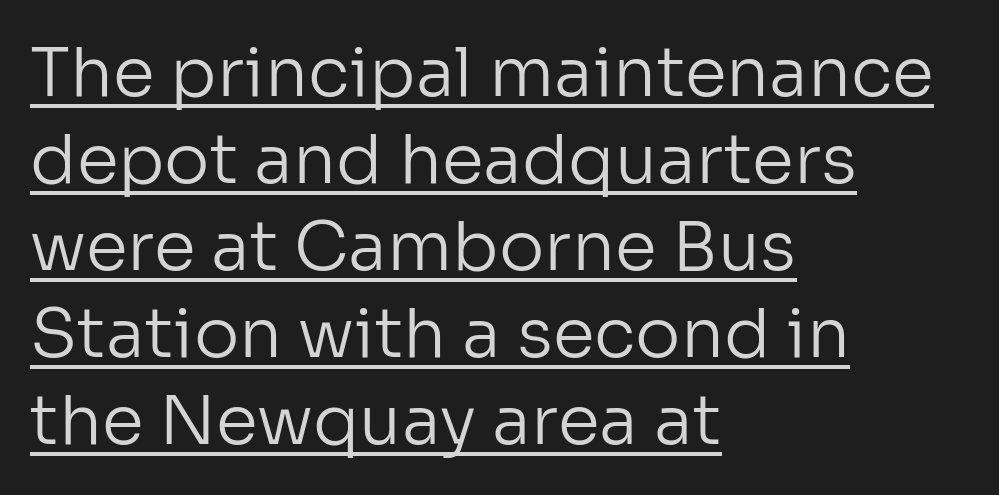
{"serif": "no", "italic": "no", "bold": "no", "weight": "regular", "width": "normal", "stroke_contrast": "low", "x_height": "medium", "monospaced": "no", "underline": "yes", "align": "left", "line_spacing": "normal", "line_spacing_ratio": 1.28, "letter_spacing": "normal", "letter_spacing_em": 0.0, "glyph_px": 68}
